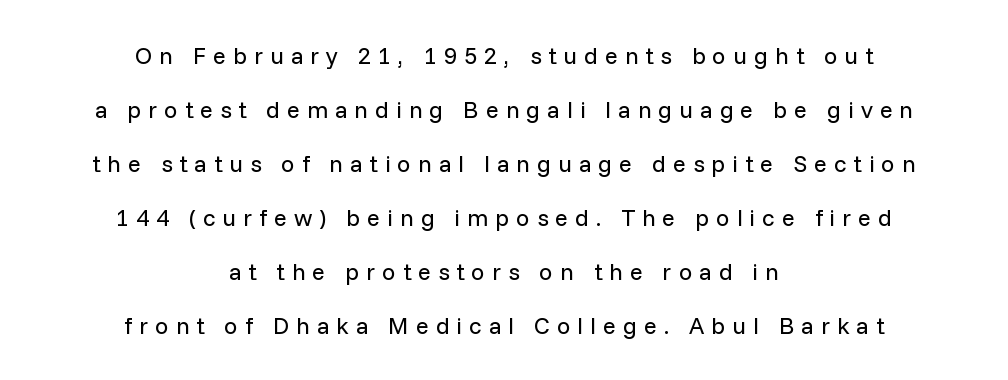
{"italic": "no", "bold": "no", "underline": "no", "align": "center", "line_spacing": "loose", "line_spacing_ratio": 2.25, "letter_spacing": "wide", "letter_spacing_em": 0.29, "glyph_px": 24}
